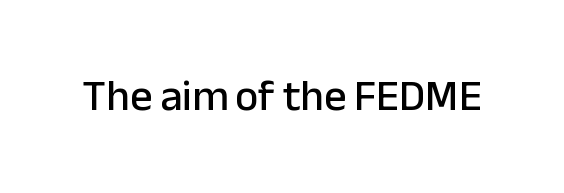
{"serif": "no", "italic": "no", "width": "normal", "stroke_contrast": "low", "x_height": "medium", "monospaced": "no", "underline": "no", "letter_spacing": "normal", "letter_spacing_em": 0.0, "glyph_px": 44}
